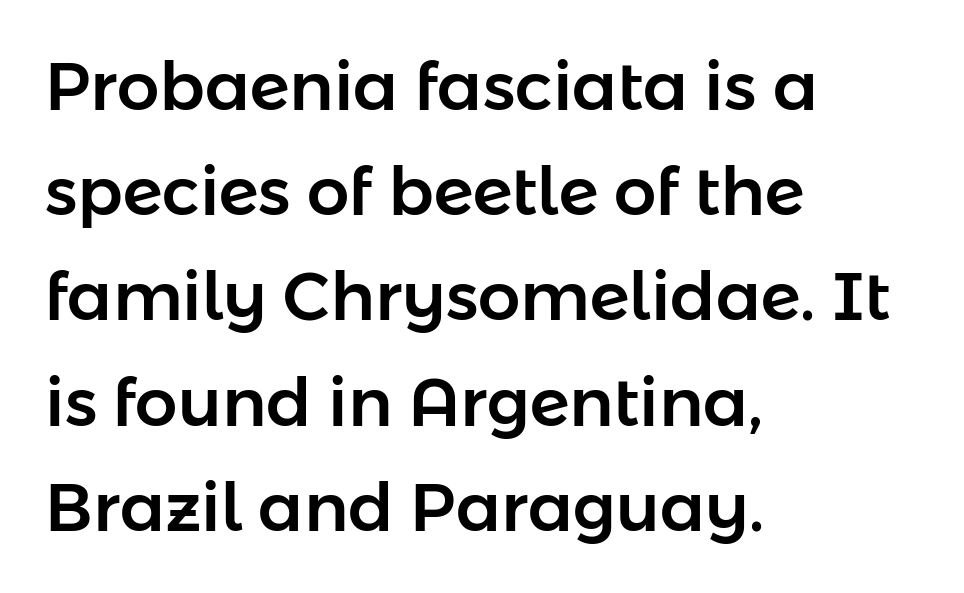
Q: Is the text italic (slanted)? A: No, it is upright.
Q: Is the typeface a serif or a sans-serif typeface? A: Sans-serif.
Q: Is the text underlined? A: No.
Q: How is the paragraph aligned? A: Left-aligned.
Q: Is the spacing between letters normal or unusually wide? A: Normal.
Q: Is the spacing between lines tight, normal or loose? A: Normal.
Q: Width (condensed, normal, or wide)? A: Normal.
Q: Stroke contrast? A: Low.
Q: x-height? A: Medium.
Q: Monospaced? A: No.
